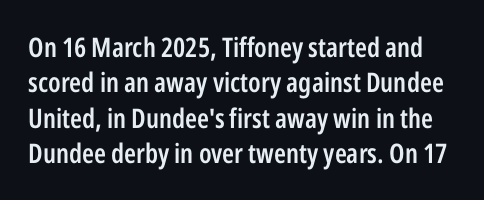
The image shows 27 px text type, upright; set normal line spacing (1.31x), normal letter spacing, not underlined.
